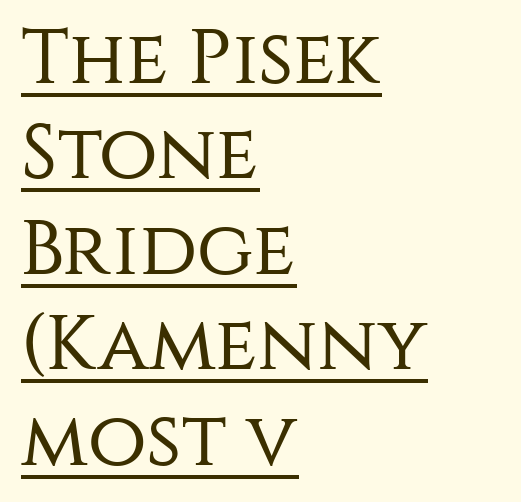
In terms of letterspacing, this is plain default setting. In terms of letterform style, serifs are entirely absent. The face used here is proportionally spaced, like ordinary book or web type. Notice how the passage keeps a crisp vertical edge on the left only. Characters remain perfectly vertical along every line.
